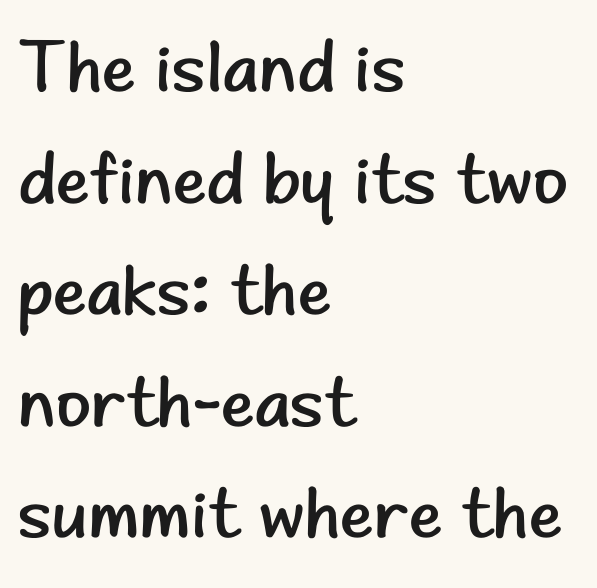
The image shows 72 px regular-weight sans-serif type, upright; set left-aligned, normal line spacing (1.55x), normal letter spacing, not underlined; low stroke contrast and a small x-height.
